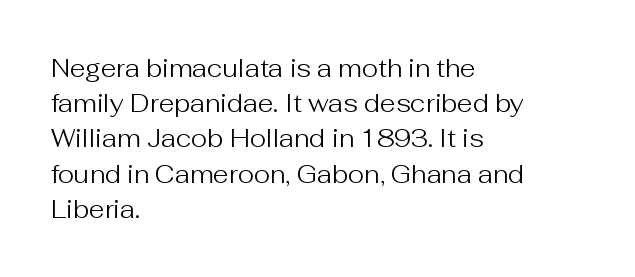
The image shows 25 px text type, upright; set left-aligned, normal line spacing (1.41x), normal letter spacing, not underlined.
